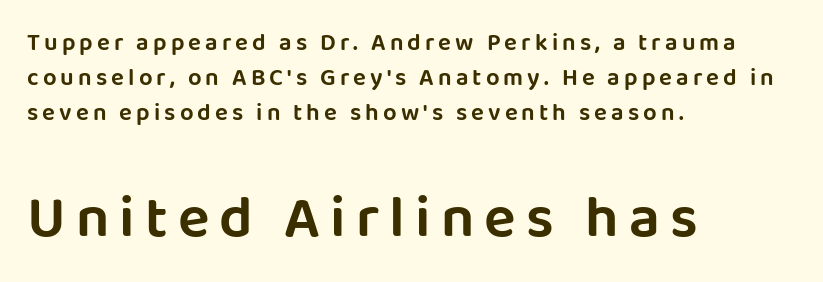
Q: Is the text italic (slanted)? A: No, it is upright.
Q: Is the typeface a serif or a sans-serif typeface? A: Sans-serif.
Q: Is the text underlined? A: No.
Q: How is the paragraph aligned? A: Left-aligned.
Q: Is the spacing between lines tight, normal or loose? A: Normal.
Q: Which block of text is set in a larger size, the first (top) or the second (bottom)? A: The second (bottom) one.
Q: Width (condensed, normal, or wide)? A: Normal.
Q: Stroke contrast? A: Low.
Q: x-height? A: Large.
Q: Monospaced? A: No.
